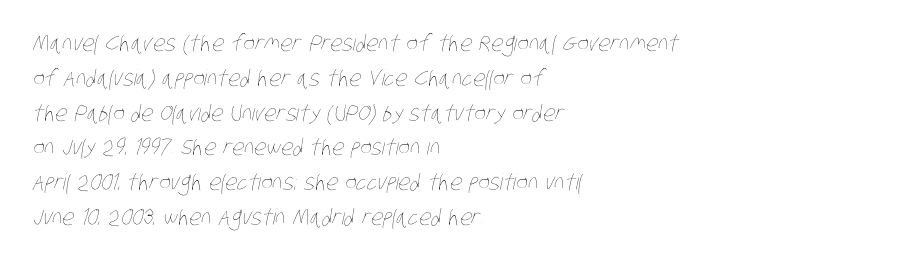
The strokes carry an ordinary text weight at most. Between one letter and the next there's only the usual sliver of space. Bare-footed words on every line. Every row of glyphs begins at an identical x-position on the left. Notice how descenders clear the ascenders below comfortably — that's standard leading.
